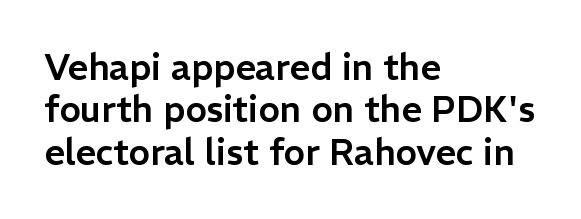
The image shows 36 px sans-serif type, upright; set left-aligned, line spacing 1.18x, normal letter spacing, not underlined; low stroke contrast and a medium x-height.
